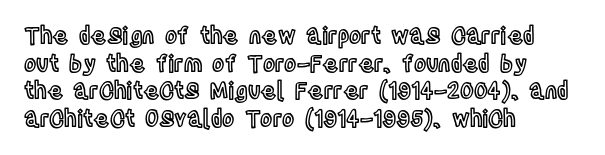
{"italic": "no", "underline": "no", "align": "left", "line_spacing_ratio": 1.2, "letter_spacing": "normal", "letter_spacing_em": 0.0, "glyph_px": 23}
